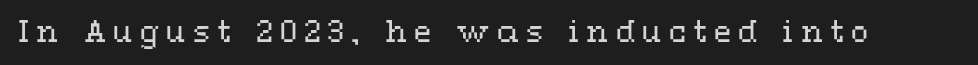
{"italic": "no", "bold": "no", "weight": "regular", "width": "wide", "stroke_contrast": "medium", "x_height": "medium", "monospaced": "no", "underline": "no", "letter_spacing": "wide", "letter_spacing_em": 0.25, "glyph_px": 28}
